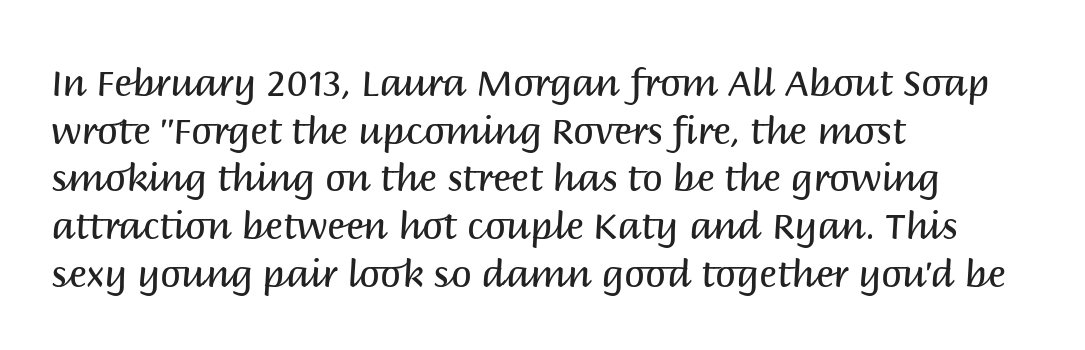
Q: Is the text bold? A: No.
Q: Is the text italic (slanted)? A: Yes.
Q: Is the typeface a serif or a sans-serif typeface? A: Sans-serif.
Q: Is the text underlined? A: No.
Q: How is the paragraph aligned? A: Left-aligned.
Q: Is the spacing between letters normal or unusually wide? A: Normal.
Q: Is the spacing between lines tight, normal or loose? A: Normal.
Q: Width (condensed, normal, or wide)? A: Normal.
Q: Stroke contrast? A: Medium.
Q: x-height? A: Large.
Q: Monospaced? A: No.
